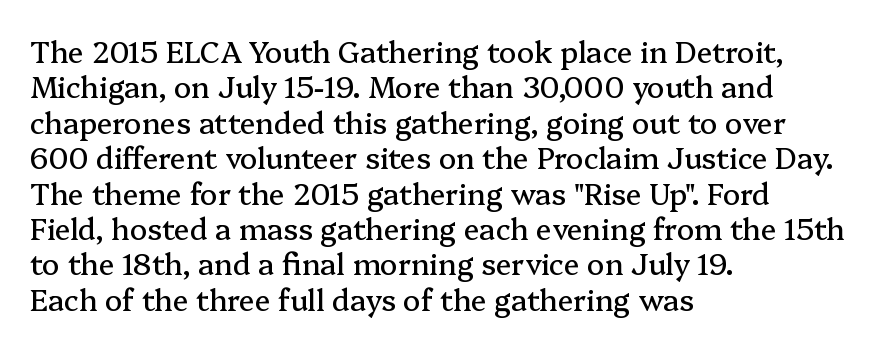
What kind of face is this? One with serifs. You could not count columns in this text — the font is proportionally spaced. Underlining? Definitely not there. The specimen reads as upright at a glance. Is the letter spacing exaggerated? No — it looks like the ordinary default. The ragged edge is on the right, which tells us the setting is flush left.
